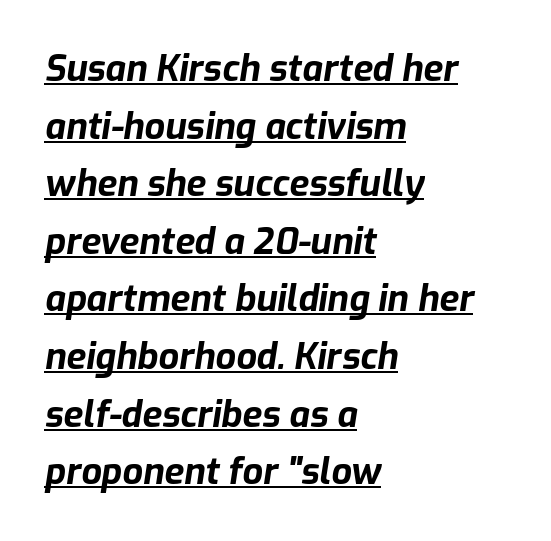
The image shows 36 px bold type, italic (leaning right); set left-aligned, normal line spacing (1.6x), normal letter spacing, underlined; low stroke contrast and a medium x-height.
